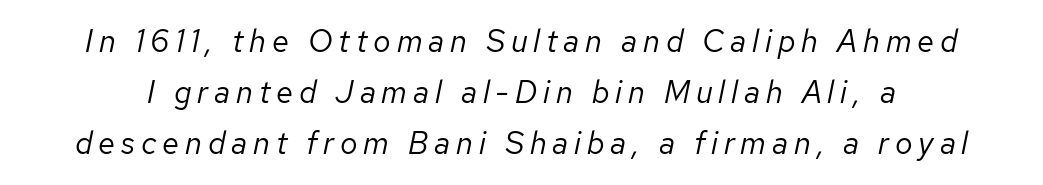
Q: Is the text bold? A: No.
Q: Is the text italic (slanted)? A: Yes, it leans right by about 12 degrees.
Q: Is the text underlined? A: No.
Q: Is the spacing between lines tight, normal or loose? A: Normal.
Q: Width (condensed, normal, or wide)? A: Normal.
Q: Stroke contrast? A: Low.
Q: x-height? A: Medium.
Q: Monospaced? A: No.
